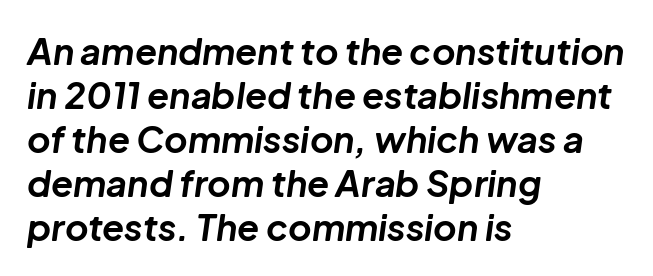
Q: Is the text bold? A: Yes.
Q: Is the text italic (slanted)? A: Yes, it leans right by about 8 degrees.
Q: Is the text underlined? A: No.
Q: How is the paragraph aligned? A: Left-aligned.
Q: Is the spacing between letters normal or unusually wide? A: Normal.
Q: Width (condensed, normal, or wide)? A: Normal.
Q: Stroke contrast? A: Low.
Q: x-height? A: Medium.
Q: Monospaced? A: No.
